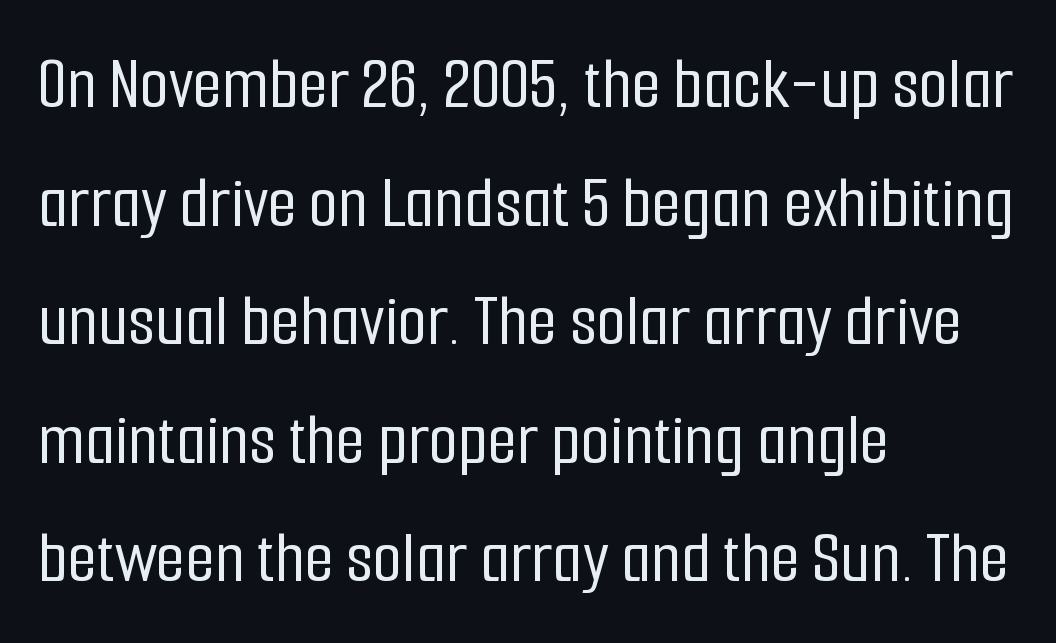
{"serif": "no", "italic": "no", "width": "condensed", "stroke_contrast": "low", "x_height": "medium", "monospaced": "no", "underline": "no", "align": "left", "line_spacing": "normal", "line_spacing_ratio": 1.56, "letter_spacing": "normal", "letter_spacing_em": 0.0, "glyph_px": 76}
